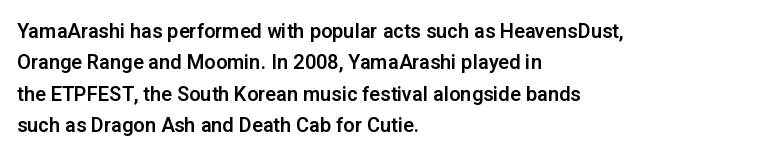
Q: Is the text italic (slanted)? A: No, it is upright.
Q: Is the text underlined? A: No.
Q: How is the paragraph aligned? A: Left-aligned.
Q: Is the spacing between letters normal or unusually wide? A: Normal.
Q: Is the spacing between lines tight, normal or loose? A: Normal.
